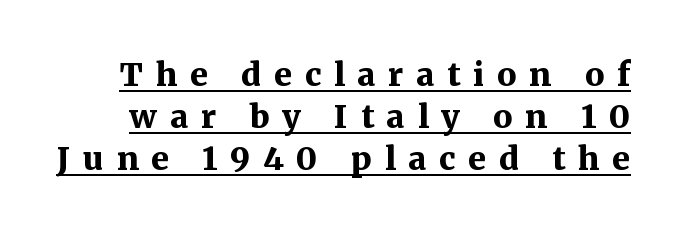
The image shows 32 px bold serif type, upright; set normal line spacing (1.31x), unusually wide letter spacing (+0.4 em), underlined; medium stroke contrast and a medium x-height.
